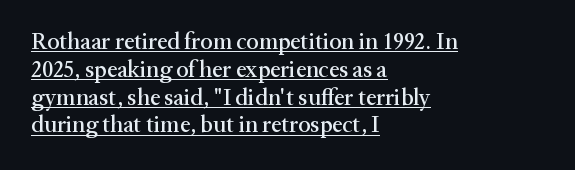
Q: Is the text italic (slanted)? A: No, it is upright.
Q: Is the text underlined? A: Yes.
Q: How is the paragraph aligned? A: Left-aligned.
Q: Is the spacing between letters normal or unusually wide? A: Normal.
